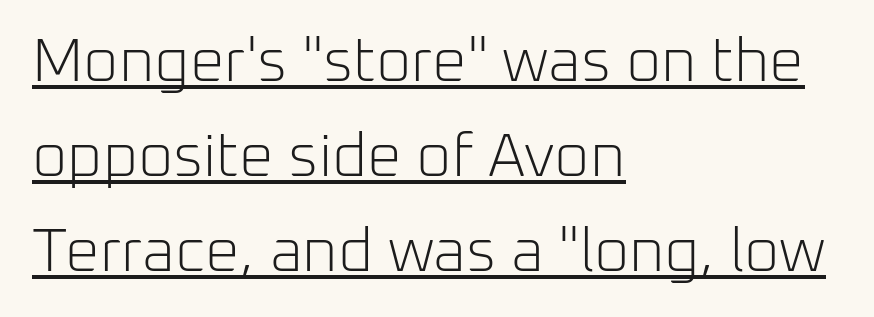
{"serif": "no", "italic": "no", "bold": "no", "weight": "light", "width": "normal", "stroke_contrast": "low", "x_height": "medium", "monospaced": "no", "underline": "yes", "align": "left", "line_spacing": "normal", "line_spacing_ratio": 1.56, "letter_spacing": "normal", "letter_spacing_em": 0.0, "glyph_px": 61}
